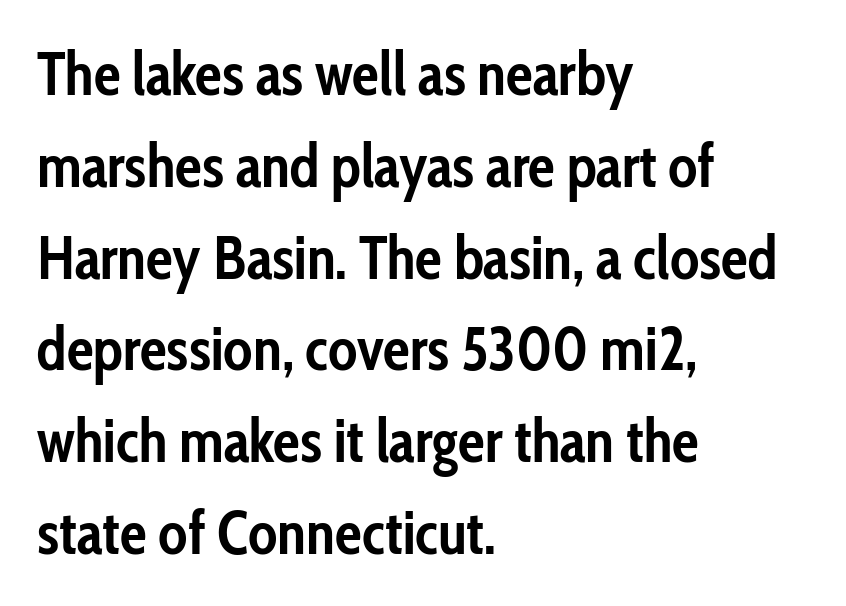
The image shows 60 px semibold, condensed sans-serif type, upright; set left-aligned, normal line spacing (1.53x), normal letter spacing, not underlined; low stroke contrast and a medium x-height.
